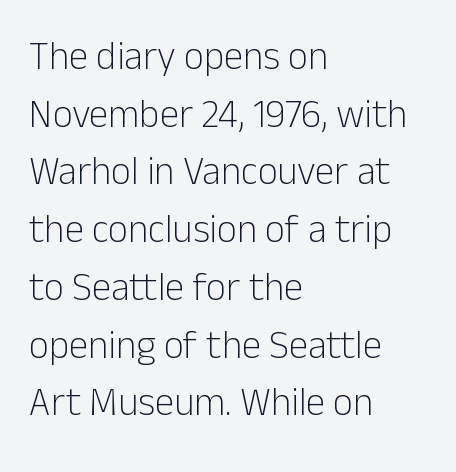
{"serif": "no", "italic": "no", "bold": "no", "weight": "light", "width": "normal", "stroke_contrast": "low", "x_height": "medium", "monospaced": "no", "underline": "no", "align": "left", "line_spacing": "normal", "line_spacing_ratio": 1.48, "letter_spacing": "normal", "letter_spacing_em": 0.0, "glyph_px": 39}
